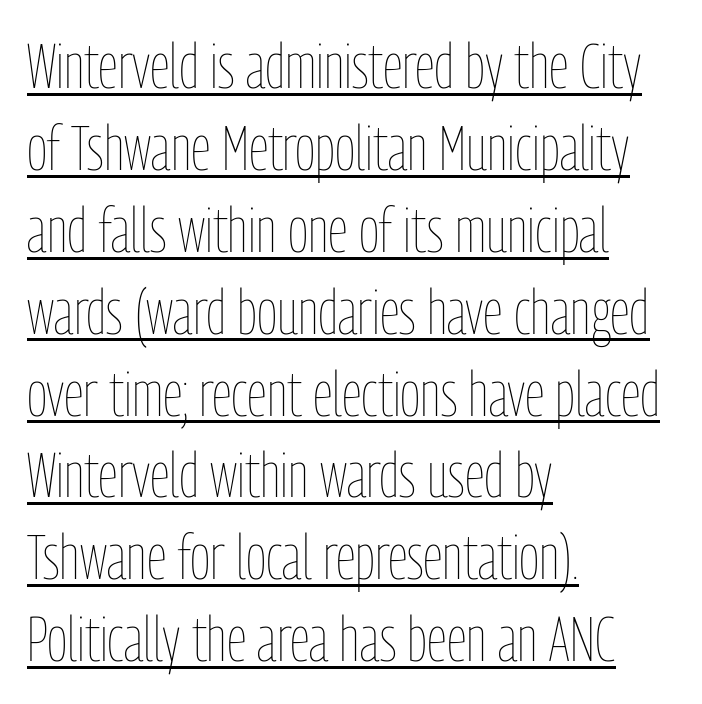
The image shows 63 px thin, condensed type, upright; set left-aligned, normal line spacing (1.3x), normal letter spacing, underlined; low stroke contrast and a medium x-height.
